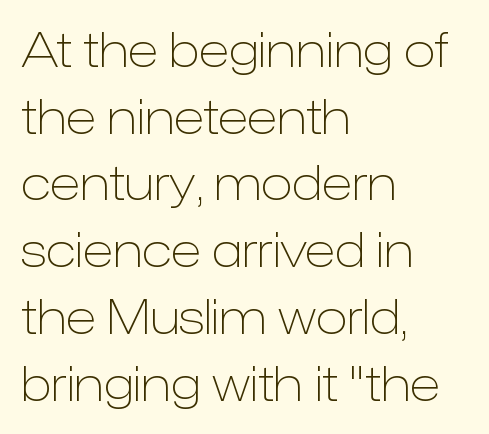
Q: Is the text bold? A: No.
Q: Is the text italic (slanted)? A: No, it is upright.
Q: Is the typeface a serif or a sans-serif typeface? A: Sans-serif.
Q: Is the text underlined? A: No.
Q: How is the paragraph aligned? A: Left-aligned.
Q: Is the spacing between letters normal or unusually wide? A: Normal.
Q: Is the spacing between lines tight, normal or loose? A: Normal.
Q: Width (condensed, normal, or wide)? A: Normal.
Q: Stroke contrast? A: Low.
Q: x-height? A: Medium.
Q: Monospaced? A: No.
